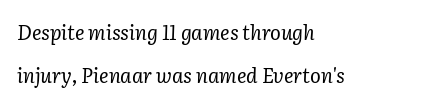
Vertically, the passage feels expansive, rows floating well apart. Weight class: somewhere from thin through regular. Line starts are locked; line ends wander. Descender tails drop into unmarked territory.
